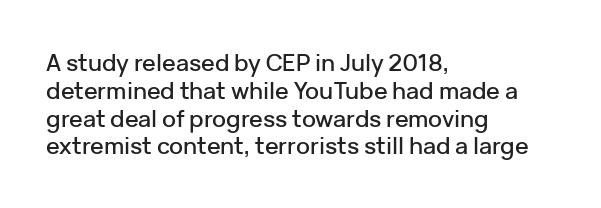
{"italic": "no", "underline": "no", "align": "left", "line_spacing_ratio": 1.21, "letter_spacing": "normal", "letter_spacing_em": 0.0, "glyph_px": 23}
